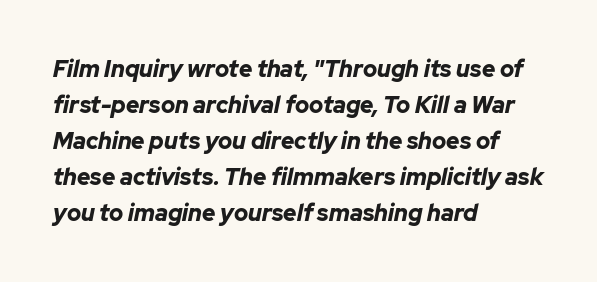
Q: Is the text bold? A: Yes.
Q: Is the text italic (slanted)? A: Yes, it leans right by about 12 degrees.
Q: Is the text underlined? A: No.
Q: How is the paragraph aligned? A: Left-aligned.
Q: Is the spacing between letters normal or unusually wide? A: Normal.
Q: Is the spacing between lines tight, normal or loose? A: Normal.
